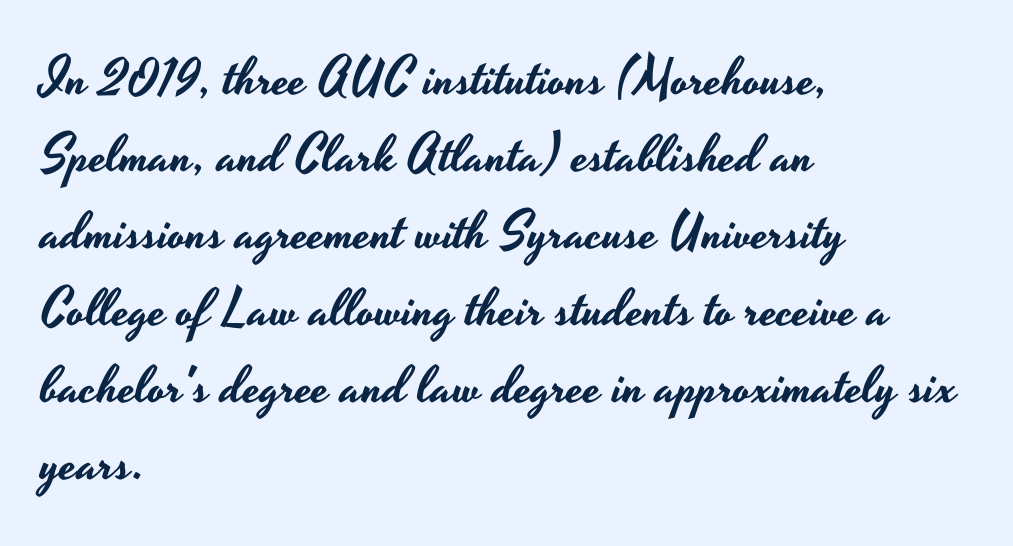
The passage shown is typeset with a sans-serif family. Check under the words: just untouched page. The face used here is rendered with its standard letterfit.
